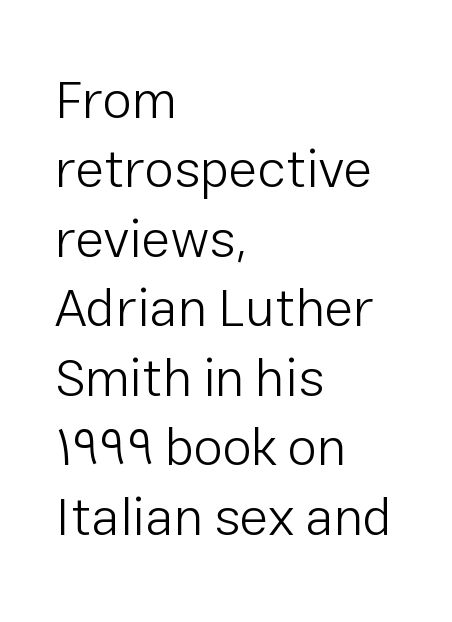
The passage shown stacks its lines at a standard gap. In CSS terms this would be text-align: left. Glance below the letters and you will spot only blank space. I'd call this a sans setting — the letters go barefoot. Letters have the restrained weight of plain body copy at most. Tall strokes in this sample are plumb rather than angled.
